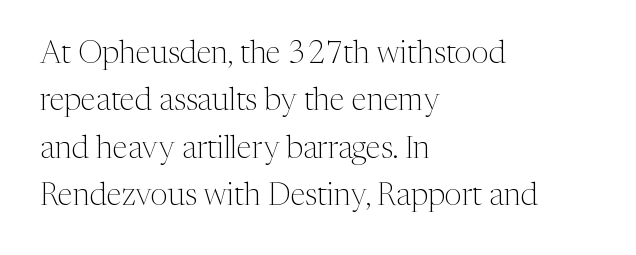
Compared with a centered layout, this one pins lines to the left instead. Words float on clear page, feet unadorned. No heavy texture on the line: the type isn't bold. The rows are spaced the way most documents space them. No extra tracking has been applied to these lines. The passage shown is typeset with a serif family.
